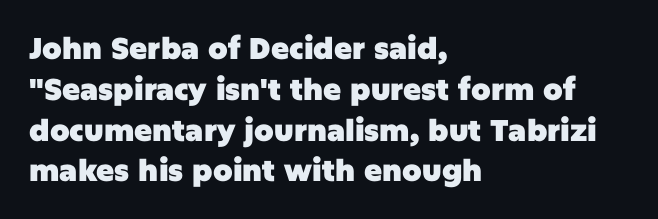
Chunky letters — that's bold for sure. The strip under each line holds only bare page. Varying glyph widths throughout — classic text-font behaviour. The lettering holds an erect, upright posture throughout.
